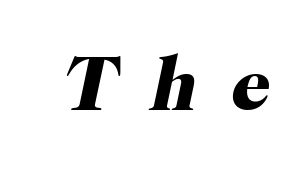
The image shows 77 px heavy serif type, italic (leaning right); set unusually wide letter spacing (+0.43 em), not underlined; high stroke contrast and a medium x-height.
